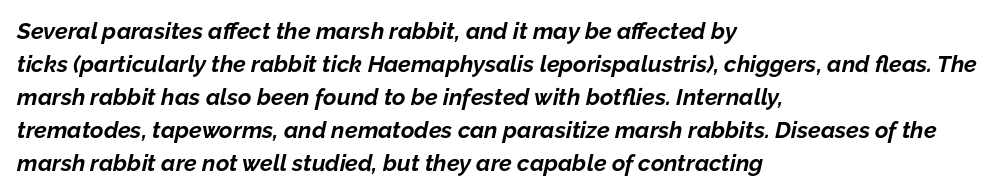
{"italic": "yes", "lean": "right", "slant_degrees": 12, "bold": "yes", "underline": "no", "align": "left", "line_spacing": "normal", "line_spacing_ratio": 1.43, "letter_spacing": "normal", "letter_spacing_em": 0.0, "glyph_px": 23}
